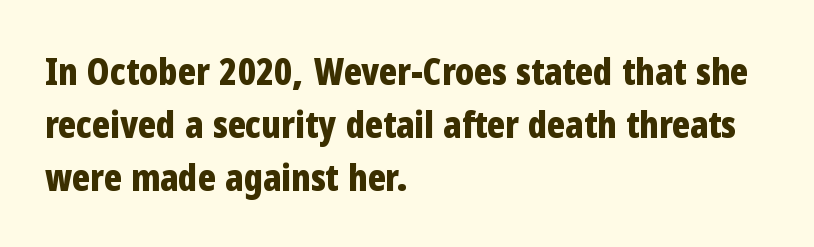
{"serif": "no", "italic": "no", "bold": "yes", "weight": "bold", "width": "condensed", "stroke_contrast": "low", "x_height": "medium", "monospaced": "no", "underline": "no", "align": "left", "line_spacing": "normal", "line_spacing_ratio": 1.43, "letter_spacing": "normal", "letter_spacing_em": 0.0, "glyph_px": 37}
